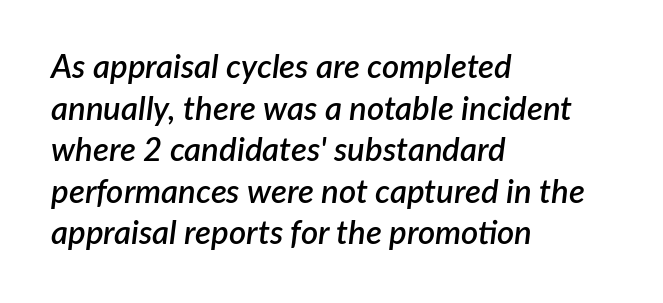
Clear beneath every line of the passage. Proportional: the letters do not fall into vertical columns. Emphasis-style slanted type is in use. These lines keep a tight, regular rhythm from letter to letter.
